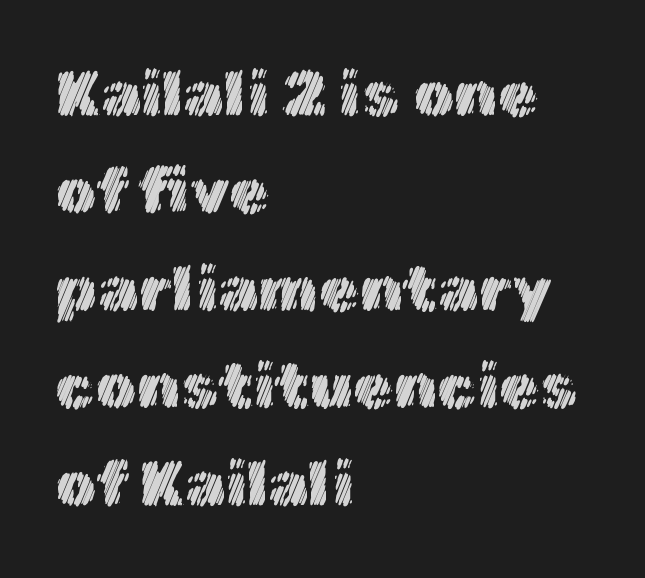
The image shows 65 px text type, upright; set left-aligned, normal line spacing (1.5x), normal letter spacing, not underlined; a medium x-height.
